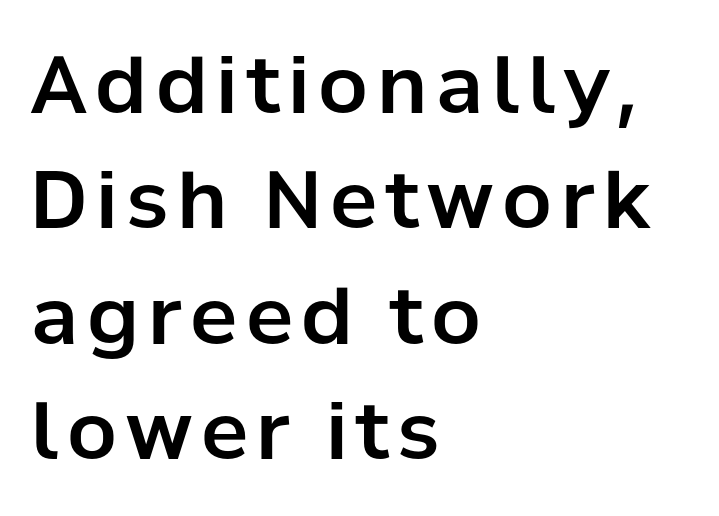
{"serif": "no", "italic": "no", "width": "normal", "stroke_contrast": "low", "x_height": "medium", "monospaced": "no", "underline": "no", "align": "left", "line_spacing": "normal", "line_spacing_ratio": 1.46, "glyph_px": 79}
